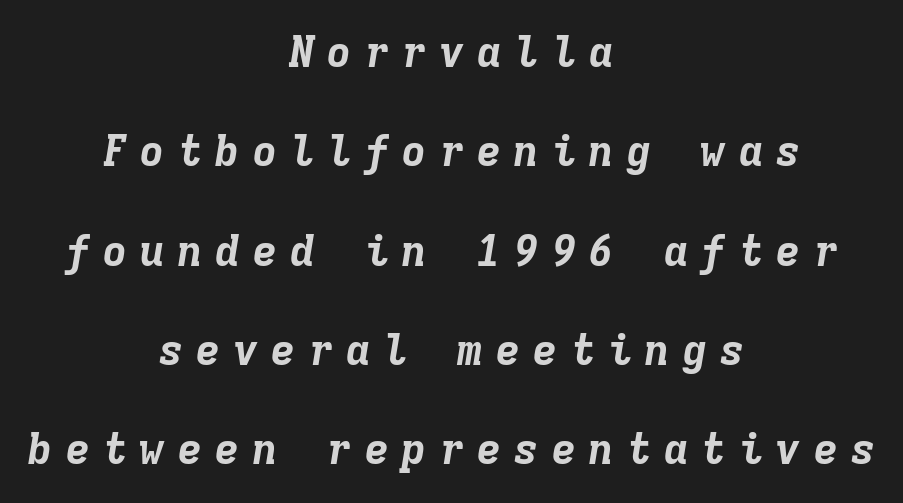
Each glyph is drawn with heavy, bold strokes. The passage shown stacks its lines with a broad gap. Do the characters align in a grid? Yes, the font is monospaced. Visually the block forms a symmetrical silhouette, jagged on both flanks. The tracking reads as deliberately expanded to a designer's eye.
